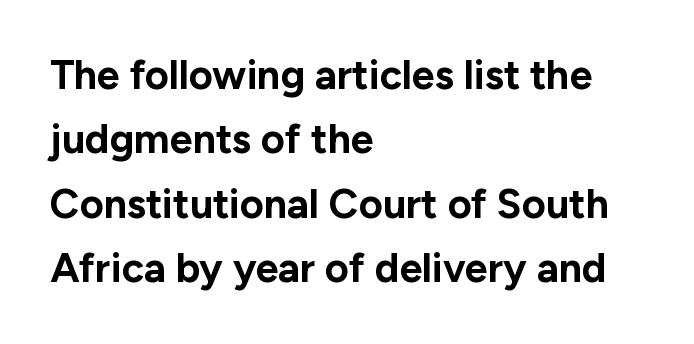
Q: Is the text bold? A: Yes.
Q: Is the text italic (slanted)? A: No, it is upright.
Q: Is the typeface a serif or a sans-serif typeface? A: Sans-serif.
Q: Is the text underlined? A: No.
Q: How is the paragraph aligned? A: Left-aligned.
Q: Is the spacing between letters normal or unusually wide? A: Normal.
Q: Is the spacing between lines tight, normal or loose? A: Normal.
Q: Width (condensed, normal, or wide)? A: Normal.
Q: Stroke contrast? A: Low.
Q: x-height? A: Medium.
Q: Monospaced? A: No.
